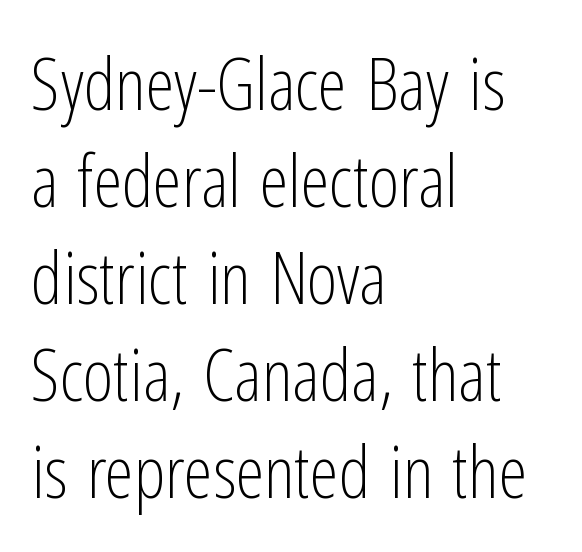
{"serif": "no", "italic": "no", "bold": "no", "weight": "light", "width": "condensed", "stroke_contrast": "low", "x_height": "medium", "monospaced": "no", "underline": "no", "align": "left", "line_spacing": "normal", "line_spacing_ratio": 1.33, "letter_spacing": "normal", "letter_spacing_em": 0.0, "glyph_px": 73}
